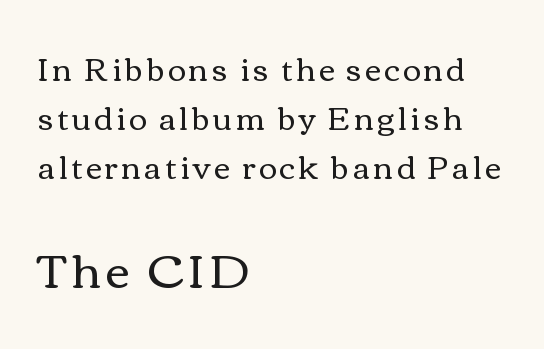
The letters stand straight up with perfectly vertical stems. Heaviness? Minimal to ordinary, like unemphasized prose. Only glyphs here, with clear space below each row. Here the second block reads like a headline and the first like body copy.
